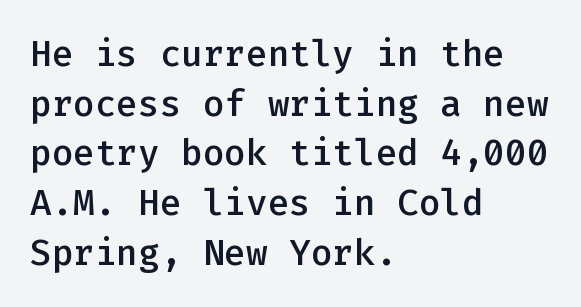
{"serif": "no", "italic": "no", "bold": "semi", "weight": "semibold", "width": "normal", "stroke_contrast": "low", "x_height": "medium", "monospaced": "yes", "underline": "no", "align": "left", "line_spacing": "normal", "line_spacing_ratio": 1.38, "letter_spacing": "normal", "letter_spacing_em": 0.0, "glyph_px": 36}
